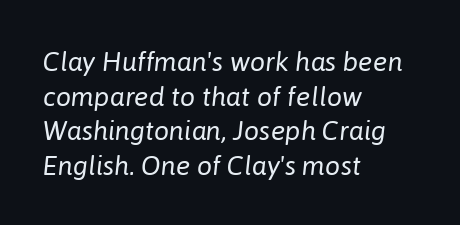
Q: Is the text bold? A: No.
Q: Is the text italic (slanted)? A: Yes, it leans right by about 6 degrees.
Q: Is the text underlined? A: No.
Q: How is the paragraph aligned? A: Left-aligned.
Q: Is the spacing between letters normal or unusually wide? A: Normal.
Q: Is the spacing between lines tight, normal or loose? A: Normal.
